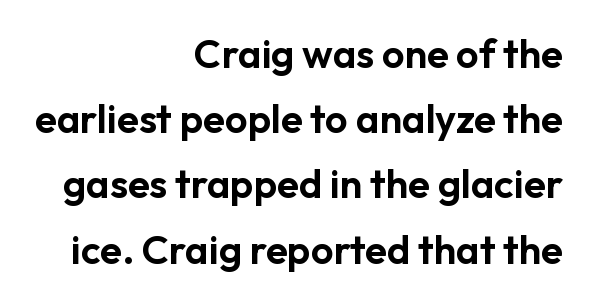
{"serif": "no", "italic": "no", "width": "normal", "stroke_contrast": "low", "x_height": "medium", "monospaced": "no", "underline": "no", "align": "right", "line_spacing": "normal", "line_spacing_ratio": 1.63, "letter_spacing": "normal", "letter_spacing_em": 0.0, "glyph_px": 40}
